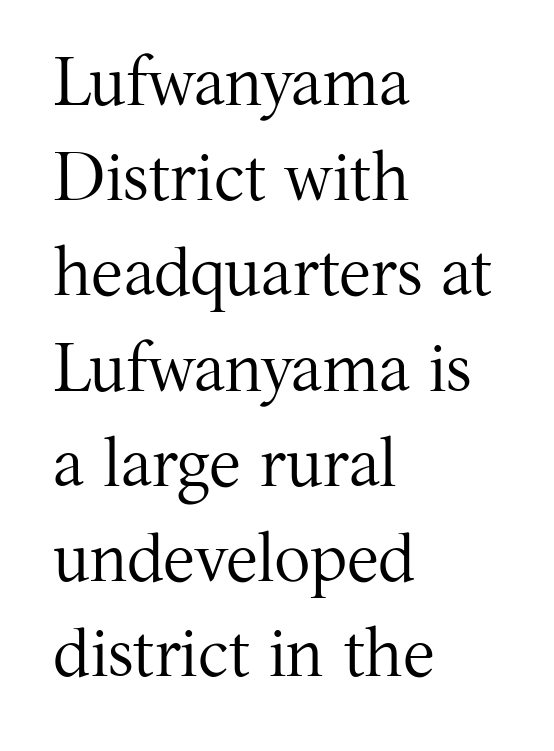
The image shows 68 px regular-weight serif type, upright; set left-aligned, normal line spacing (1.4x), normal letter spacing, not underlined; medium stroke contrast and a medium x-height.
